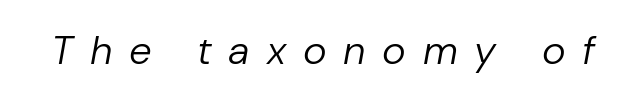
Q: Is the text bold? A: No.
Q: Is the text italic (slanted)? A: Yes, it leans right by about 10 degrees.
Q: Is the text underlined? A: No.
Q: Is the spacing between letters normal or unusually wide? A: Unusually wide.
Q: Width (condensed, normal, or wide)? A: Normal.
Q: Stroke contrast? A: Low.
Q: x-height? A: Medium.
Q: Monospaced? A: No.
